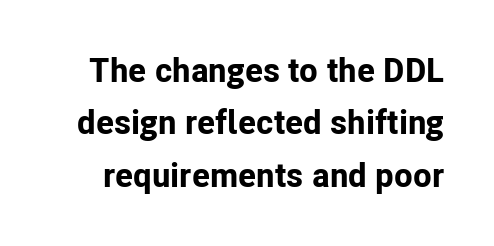
I'd call this a sans setting — the letters go barefoot. Stroke thickness is high; the sample reads as a true bold. These lines were composed using upright roman letters. In terms of leading, this rendering sits right in the middle.
